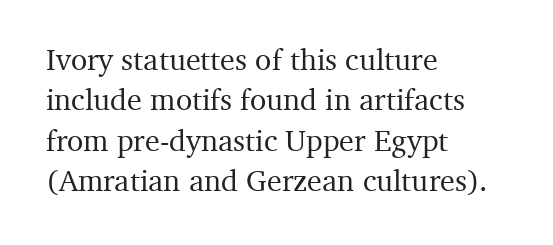
The image shows 30 px serif type, upright; set left-aligned, normal line spacing (1.35x), normal letter spacing, not underlined; medium stroke contrast and a medium x-height.
